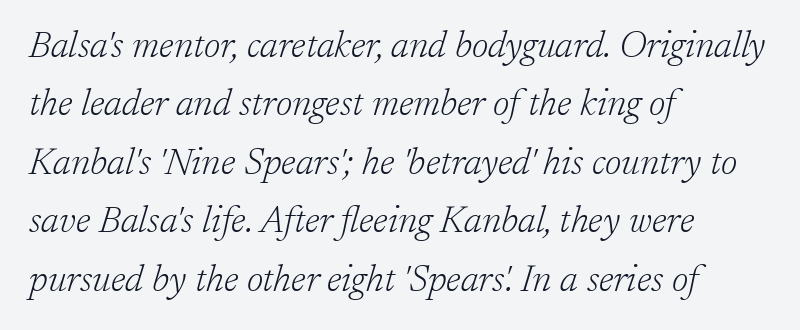
Q: Is the text bold? A: No.
Q: Is the text italic (slanted)? A: Yes, it leans right by about 17 degrees.
Q: Is the typeface a serif or a sans-serif typeface? A: Serif.
Q: Is the text underlined? A: No.
Q: How is the paragraph aligned? A: Left-aligned.
Q: Is the spacing between letters normal or unusually wide? A: Normal.
Q: Is the spacing between lines tight, normal or loose? A: Normal.
Q: Width (condensed, normal, or wide)? A: Normal.
Q: Stroke contrast? A: Low.
Q: x-height? A: Medium.
Q: Monospaced? A: No.
